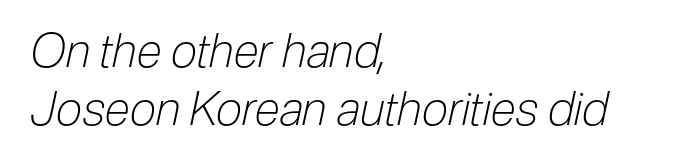
Horizontally, the lines are justified to the leading edge only. Type without underlining. Slant detected: the letters are inclined. The letterforms sit shoulder to shoulder at normal distance.
